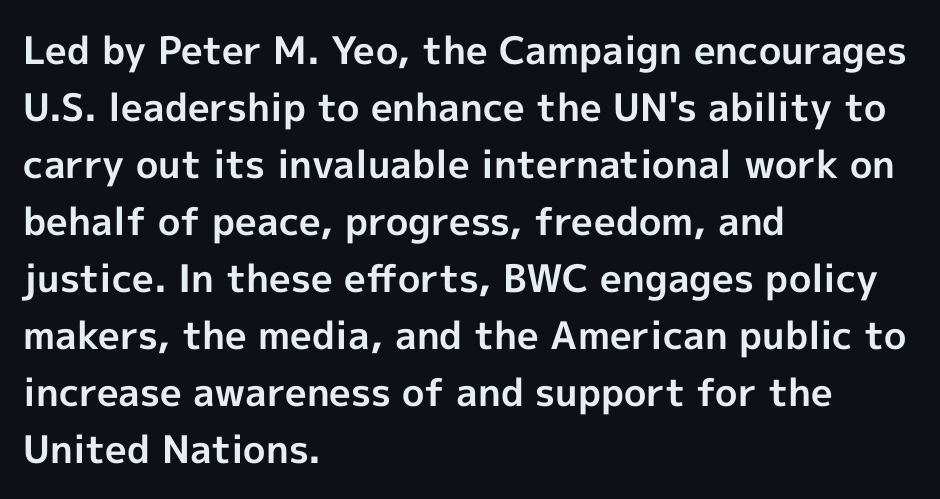
{"serif": "no", "italic": "no", "bold": "yes", "weight": "bold", "width": "normal", "x_height": "medium", "monospaced": "no", "underline": "no", "align": "left", "line_spacing": "normal", "line_spacing_ratio": 1.5, "letter_spacing": "normal", "letter_spacing_em": 0.0, "glyph_px": 38}
